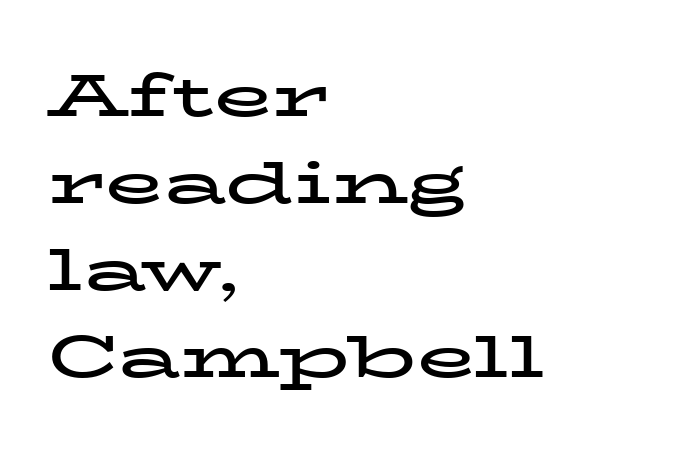
Every row of glyphs begins at an identical x-position on the left. What stands out about the letter spacing? Nothing — it is the standard amount. Strokes here are thick enough to call this a true bold. Decoration check: the copy has no underline.
